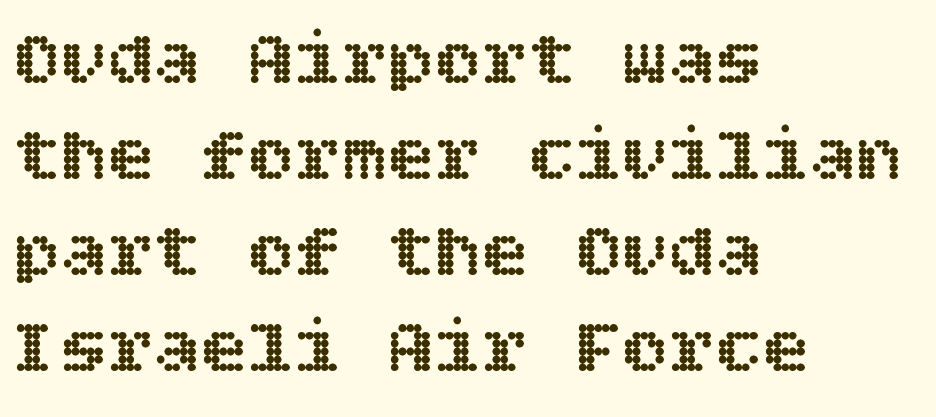
The image shows 78 px text type, upright; set left-aligned, line spacing 1.23x, normal letter spacing, not underlined; a large x-height.
